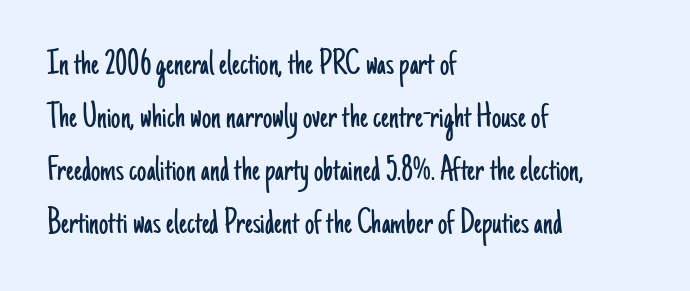
{"serif": "no", "italic": "no", "bold": "no", "weight": "light", "width": "condensed", "stroke_contrast": "low", "x_height": "small", "monospaced": "no", "underline": "no", "align": "left", "line_spacing": "normal", "line_spacing_ratio": 1.43, "letter_spacing": "normal", "letter_spacing_em": 0.0, "glyph_px": 37}
